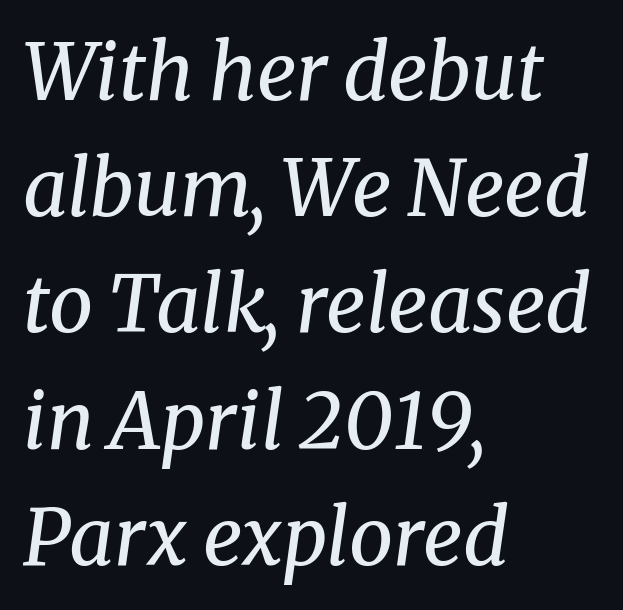
Q: Is the text bold? A: No.
Q: Is the text italic (slanted)? A: Yes, it leans right by about 8 degrees.
Q: Is the typeface a serif or a sans-serif typeface? A: Serif.
Q: Is the text underlined? A: No.
Q: How is the paragraph aligned? A: Left-aligned.
Q: Is the spacing between letters normal or unusually wide? A: Normal.
Q: Is the spacing between lines tight, normal or loose? A: Normal.
Q: Width (condensed, normal, or wide)? A: Normal.
Q: Stroke contrast? A: Medium.
Q: x-height? A: Medium.
Q: Monospaced? A: No.
